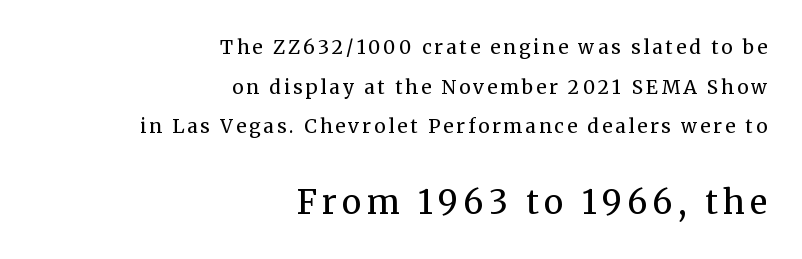
{"serif": "yes", "italic": "no", "bold": "no", "weight": "regular", "width": "normal", "stroke_contrast": "medium", "x_height": "medium", "monospaced": "no", "underline": "no", "align": "right", "line_spacing": "loose", "line_spacing_ratio": 2.09, "larger_block": "second", "size_ratio": 1.74, "glyph_px": 33}
